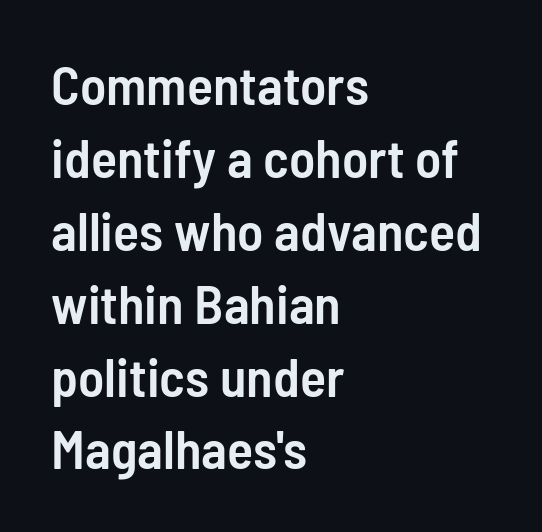
Tall strokes in this sample are plumb rather than angled. The string is rendered with underlining switched off. The characters look somewhat weighty, a semibold short of true bold. Summary of vertical rhythm: regular, with standard interline spacing.
